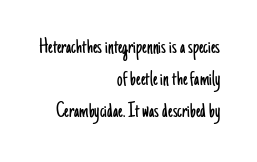
The image shows 22 px text type, upright; set right-aligned, normal line spacing (1.46x), normal letter spacing, not underlined.
